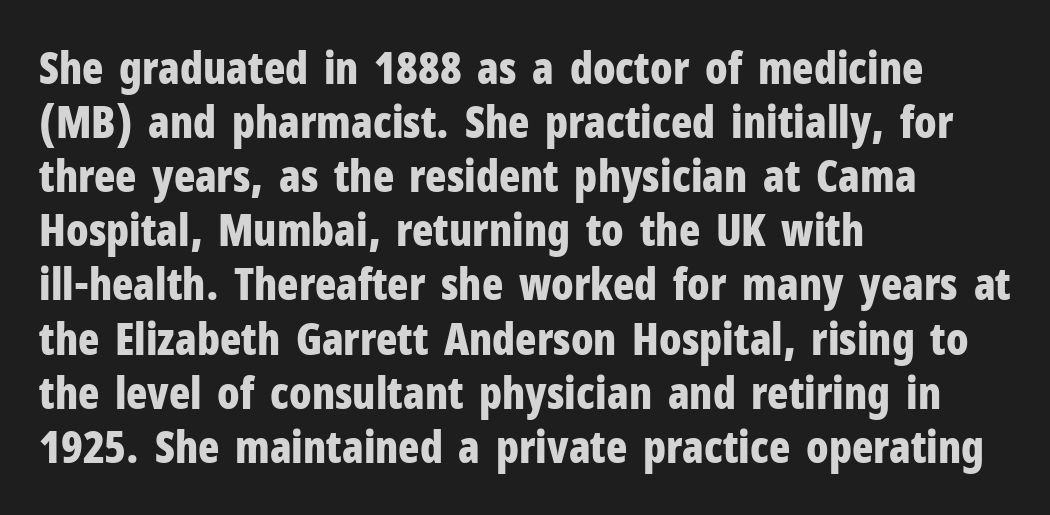
{"serif": "no", "italic": "no", "bold": "yes", "weight": "bold", "width": "condensed", "stroke_contrast": "low", "x_height": "medium", "monospaced": "no", "underline": "no", "align": "left", "line_spacing_ratio": 1.23, "letter_spacing": "normal", "letter_spacing_em": 0.0, "glyph_px": 44}
